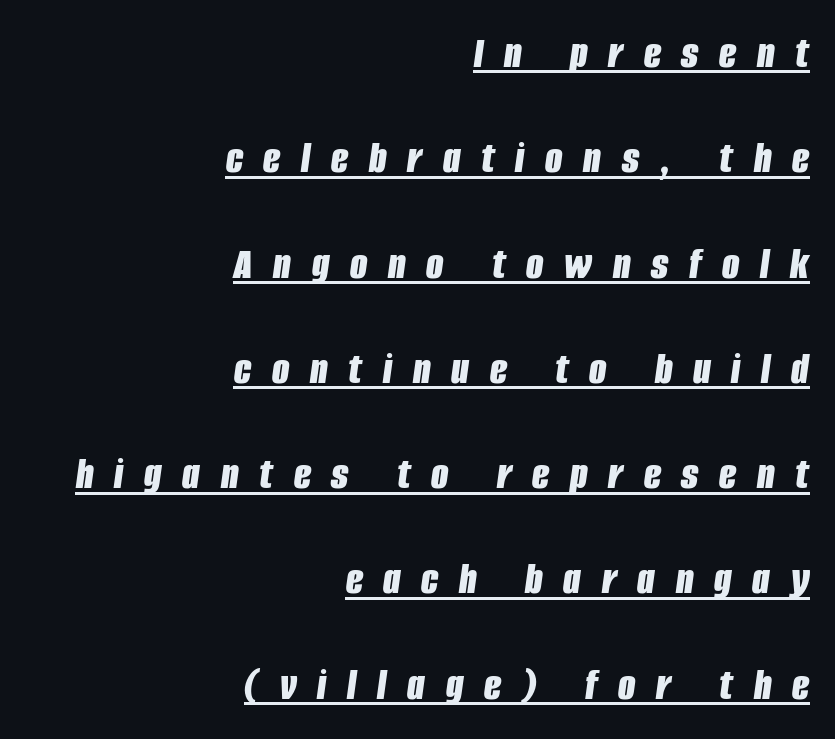
Q: Is the text bold? A: Yes.
Q: Is the text italic (slanted)? A: Yes, it leans right by about 8 degrees.
Q: Is the text underlined? A: Yes.
Q: How is the paragraph aligned? A: Right-aligned.
Q: Is the spacing between letters normal or unusually wide? A: Unusually wide.
Q: Is the spacing between lines tight, normal or loose? A: Loose.
Q: Width (condensed, normal, or wide)? A: Condensed.
Q: Stroke contrast? A: Low.
Q: x-height? A: Large.
Q: Monospaced? A: No.
